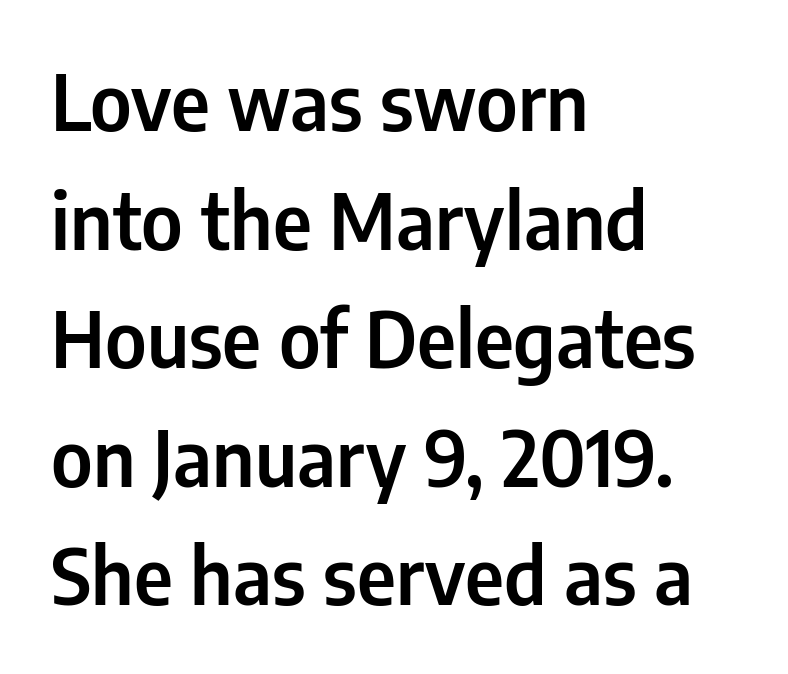
Q: Is the text italic (slanted)? A: No, it is upright.
Q: Is the typeface a serif or a sans-serif typeface? A: Sans-serif.
Q: Is the text underlined? A: No.
Q: How is the paragraph aligned? A: Left-aligned.
Q: Is the spacing between letters normal or unusually wide? A: Normal.
Q: Is the spacing between lines tight, normal or loose? A: Normal.
Q: Width (condensed, normal, or wide)? A: Condensed.
Q: Stroke contrast? A: Low.
Q: x-height? A: Medium.
Q: Monospaced? A: No.
